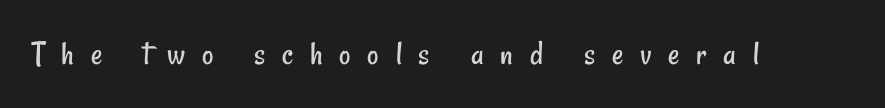
The image shows 35 px regular-weight, condensed sans-serif type; set unusually wide letter spacing (+0.48 em), not underlined; low stroke contrast and a small x-height.
